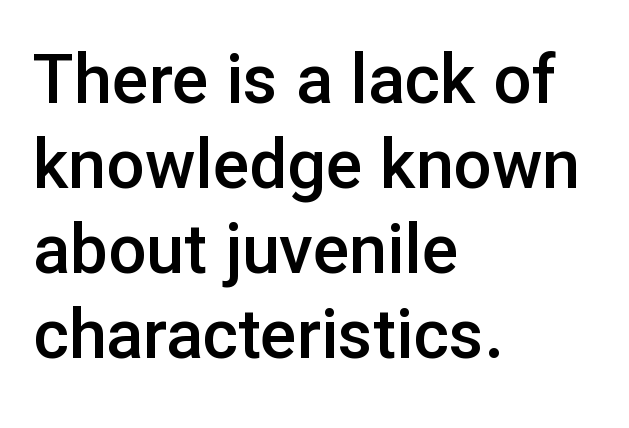
{"serif": "no", "italic": "no", "bold": "semi", "weight": "semibold", "width": "normal", "stroke_contrast": "low", "x_height": "medium", "monospaced": "no", "underline": "no", "align": "left", "line_spacing": "normal", "line_spacing_ratio": 1.25, "letter_spacing": "normal", "letter_spacing_em": 0.0, "glyph_px": 68}
